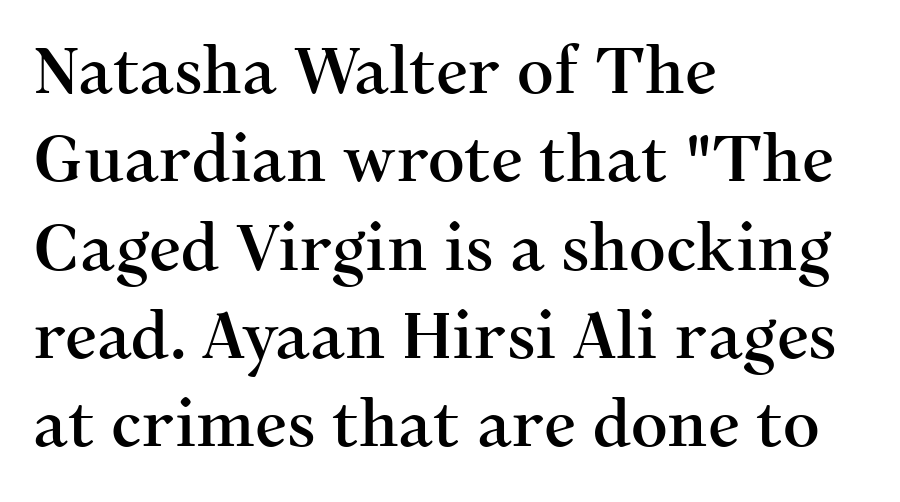
Q: Is the text italic (slanted)? A: No, it is upright.
Q: Is the typeface a serif or a sans-serif typeface? A: Serif.
Q: Is the text underlined? A: No.
Q: How is the paragraph aligned? A: Left-aligned.
Q: Is the spacing between letters normal or unusually wide? A: Normal.
Q: Is the spacing between lines tight, normal or loose? A: Normal.
Q: Width (condensed, normal, or wide)? A: Normal.
Q: Stroke contrast? A: Medium.
Q: x-height? A: Medium.
Q: Monospaced? A: No.
